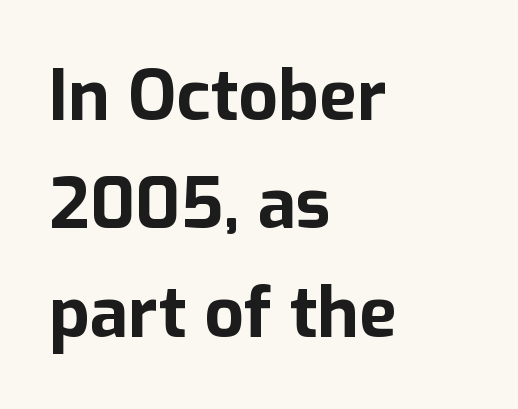
{"serif": "no", "italic": "no", "bold": "yes", "weight": "bold", "width": "normal", "stroke_contrast": "low", "x_height": "medium", "monospaced": "no", "underline": "no", "align": "left", "line_spacing": "normal", "line_spacing_ratio": 1.55, "letter_spacing": "normal", "letter_spacing_em": 0.0, "glyph_px": 70}
